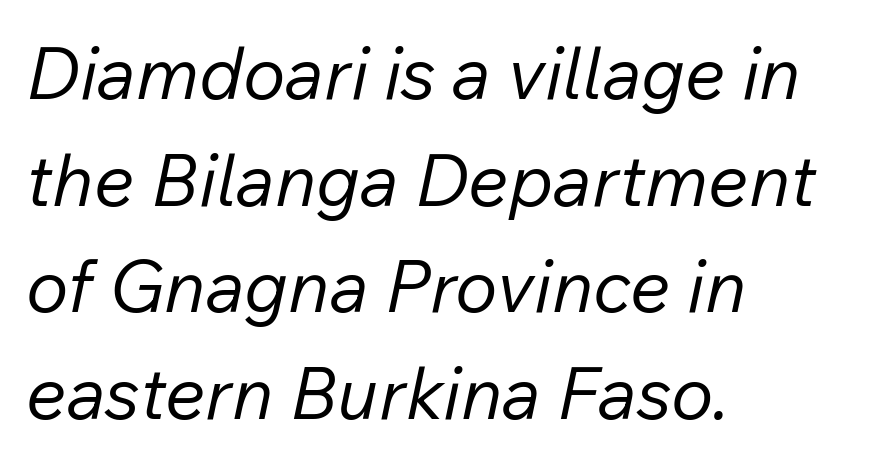
The image shows 72 px regular-weight type, italic (leaning right); set left-aligned, normal line spacing (1.48x), normal letter spacing, not underlined; low stroke contrast and a medium x-height.
